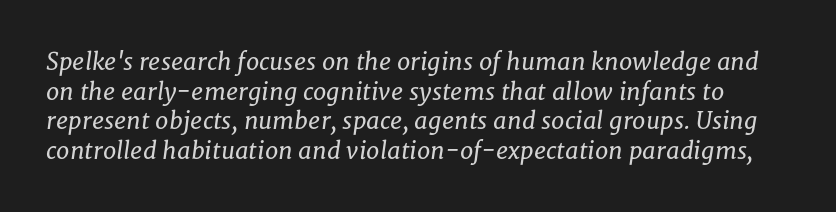
Q: Is the text bold? A: No.
Q: Is the text italic (slanted)? A: Yes, it leans right by about 8 degrees.
Q: Is the text underlined? A: No.
Q: Is the spacing between letters normal or unusually wide? A: Normal.
